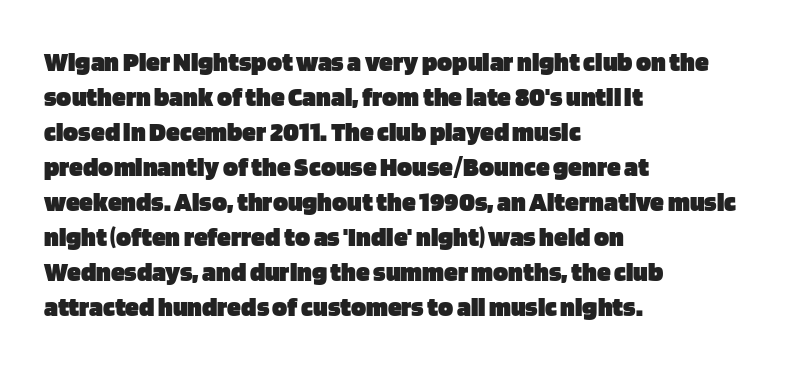
Q: Is the text bold? A: Yes.
Q: Is the text italic (slanted)? A: No, it is upright.
Q: Is the typeface a serif or a sans-serif typeface? A: Sans-serif.
Q: Is the text underlined? A: No.
Q: How is the paragraph aligned? A: Left-aligned.
Q: Is the spacing between letters normal or unusually wide? A: Normal.
Q: Is the spacing between lines tight, normal or loose? A: Normal.
Q: Width (condensed, normal, or wide)? A: Normal.
Q: Stroke contrast? A: Low.
Q: x-height? A: Large.
Q: Monospaced? A: No.
